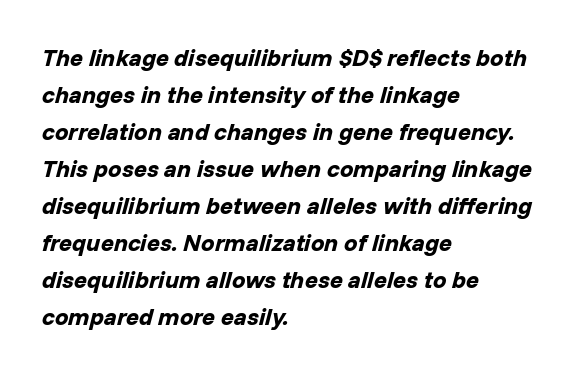
Q: Is the text bold? A: Yes.
Q: Is the text italic (slanted)? A: Yes, it leans right by about 14 degrees.
Q: Is the text underlined? A: No.
Q: How is the paragraph aligned? A: Left-aligned.
Q: Is the spacing between letters normal or unusually wide? A: Normal.
Q: Is the spacing between lines tight, normal or loose? A: Normal.
